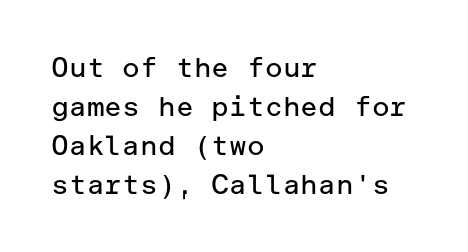
The image shows 27 px text type, upright; set left-aligned, normal line spacing (1.44x), normal letter spacing, not underlined.
